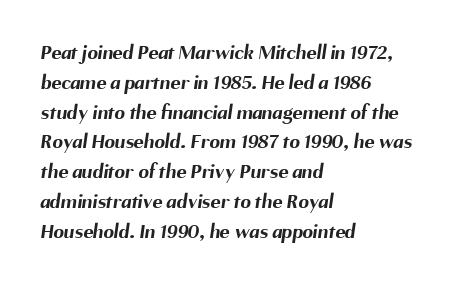
{"bold": "yes", "underline": "no", "align": "left", "line_spacing": "normal", "line_spacing_ratio": 1.42, "letter_spacing": "normal", "letter_spacing_em": 0.0, "glyph_px": 21}
